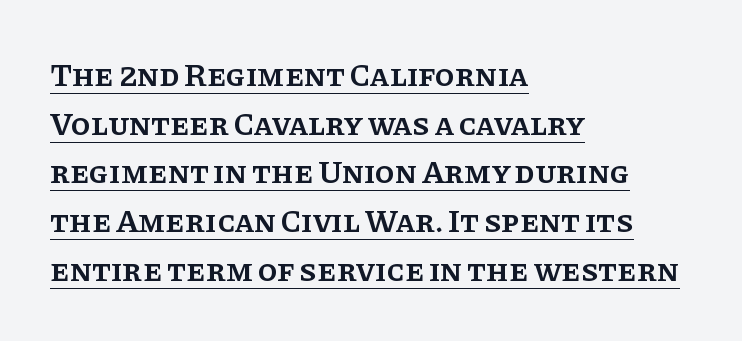
{"serif": "yes", "italic": "no", "bold": "semi", "weight": "semibold", "width": "normal", "stroke_contrast": "low", "x_height": "large", "monospaced": "no", "underline": "yes", "align": "left", "line_spacing": "normal", "line_spacing_ratio": 1.52, "letter_spacing": "normal", "letter_spacing_em": 0.0, "glyph_px": 32}
